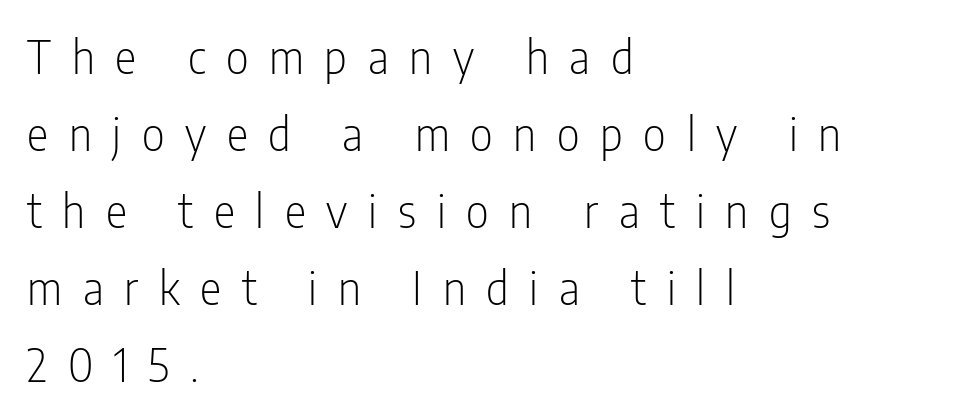
Q: Is the text bold? A: No.
Q: Is the text italic (slanted)? A: No, it is upright.
Q: Is the typeface a serif or a sans-serif typeface? A: Sans-serif.
Q: Is the text underlined? A: No.
Q: How is the paragraph aligned? A: Left-aligned.
Q: Is the spacing between letters normal or unusually wide? A: Unusually wide.
Q: Width (condensed, normal, or wide)? A: Condensed.
Q: Stroke contrast? A: Low.
Q: x-height? A: Medium.
Q: Monospaced? A: No.
